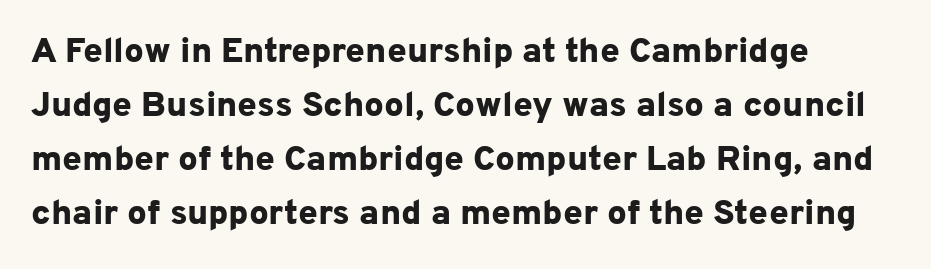
{"serif": "no", "italic": "no", "bold": "yes", "weight": "bold", "width": "normal", "stroke_contrast": "low", "x_height": "medium", "monospaced": "no", "underline": "no", "align": "left", "line_spacing": "normal", "line_spacing_ratio": 1.54, "letter_spacing": "normal", "letter_spacing_em": 0.0, "glyph_px": 35}
